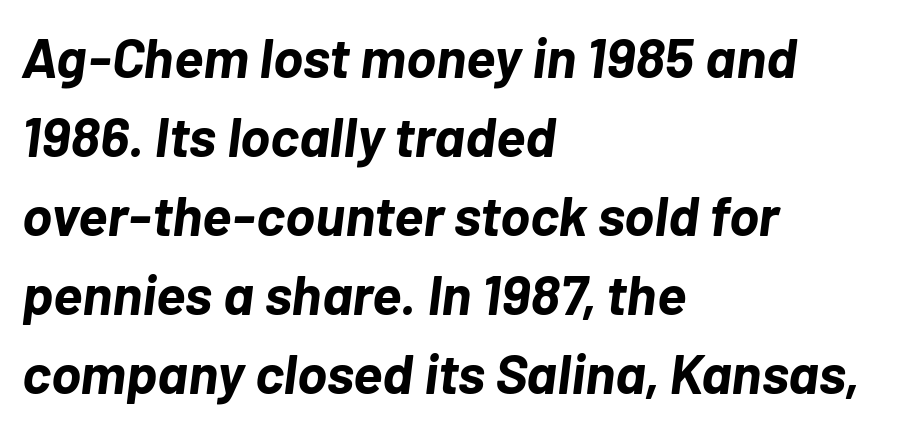
Q: Is the text bold? A: Yes.
Q: Is the text italic (slanted)? A: Yes, it leans right by about 7 degrees.
Q: Is the text underlined? A: No.
Q: How is the paragraph aligned? A: Left-aligned.
Q: Is the spacing between letters normal or unusually wide? A: Normal.
Q: Is the spacing between lines tight, normal or loose? A: Normal.
Q: Width (condensed, normal, or wide)? A: Normal.
Q: Stroke contrast? A: Low.
Q: x-height? A: Medium.
Q: Monospaced? A: No.
